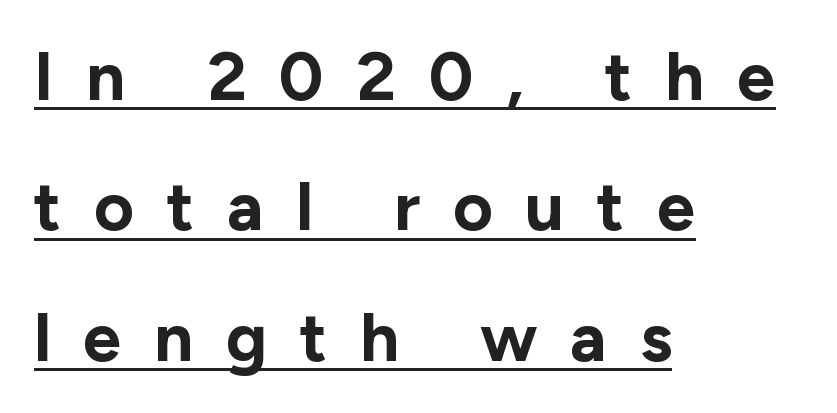
The image shows 69 px bold sans-serif type, upright; set left-aligned, line spacing 1.89x, unusually wide letter spacing (+0.47 em), underlined; low stroke contrast and a medium x-height.
